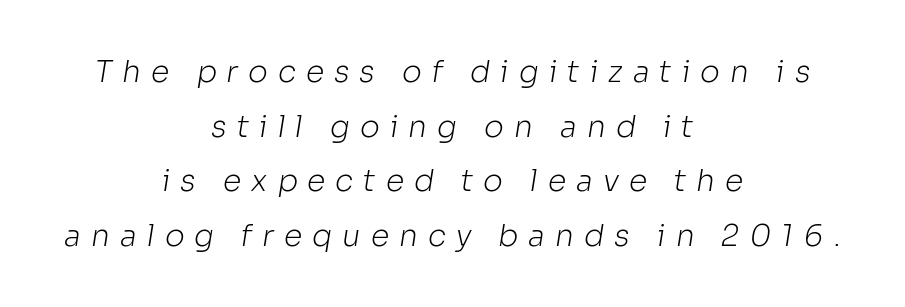
The image shows 30 px light sans-serif type; set centered, line spacing 1.82x, unusually wide letter spacing (+0.33 em), not underlined; low stroke contrast and a medium x-height.
